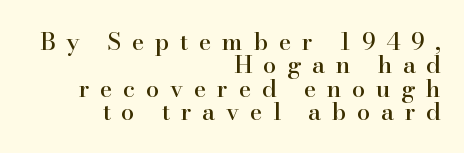
Compared with typical paragraphs, the rows here are closer together. Descenders are the only things crossing below the line. This is the regular roman posture of the typeface. Each word looks stretched out because of the extra space between its letters. This rendering uses right alignment, leaving the left contour irregular.
